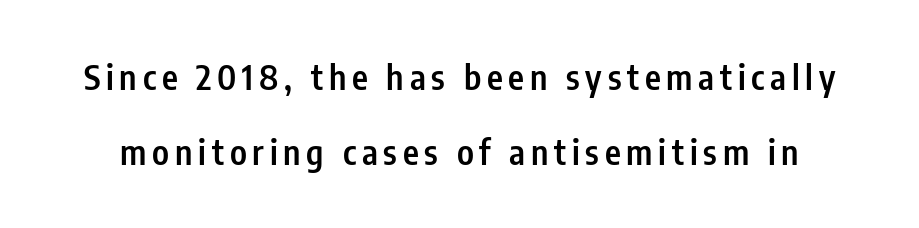
Regarding leading, the lines here are spaced well apart. Is this a sans? Yes — the strokes have no serifs. Notice the strokes are somewhat thickened but not fully heavy: this is a semibold. Do the characters align in a grid? No, the font is proportional.
